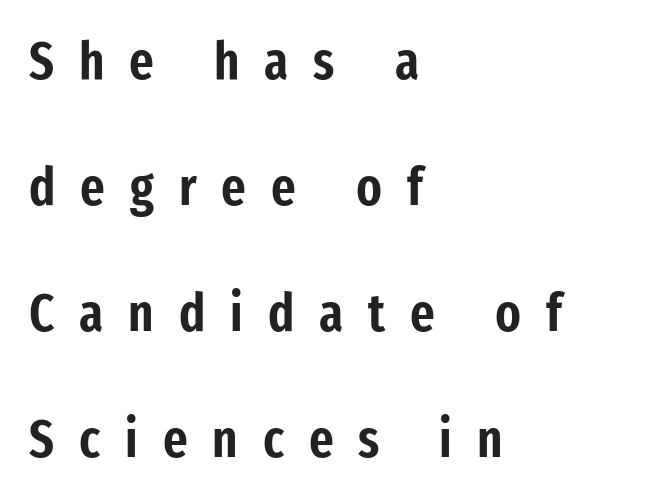
Q: Is the text italic (slanted)? A: No, it is upright.
Q: Is the typeface a serif or a sans-serif typeface? A: Sans-serif.
Q: Is the text underlined? A: No.
Q: How is the paragraph aligned? A: Left-aligned.
Q: Is the spacing between letters normal or unusually wide? A: Unusually wide.
Q: Is the spacing between lines tight, normal or loose? A: Loose.
Q: Width (condensed, normal, or wide)? A: Condensed.
Q: Stroke contrast? A: Low.
Q: x-height? A: Medium.
Q: Monospaced? A: No.
